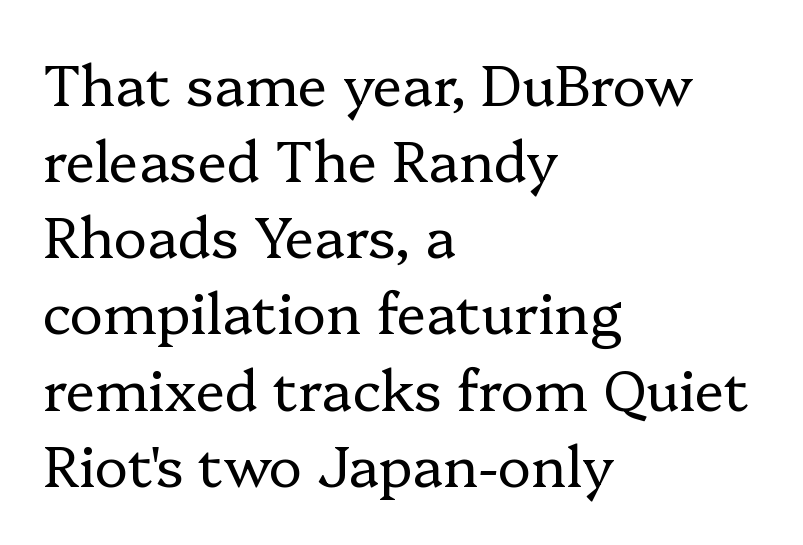
Q: Is the text bold? A: No.
Q: Is the text italic (slanted)? A: No, it is upright.
Q: Is the typeface a serif or a sans-serif typeface? A: Serif.
Q: Is the text underlined? A: No.
Q: How is the paragraph aligned? A: Left-aligned.
Q: Is the spacing between letters normal or unusually wide? A: Normal.
Q: Is the spacing between lines tight, normal or loose? A: Normal.
Q: Width (condensed, normal, or wide)? A: Normal.
Q: Stroke contrast? A: Low.
Q: x-height? A: Medium.
Q: Monospaced? A: No.
